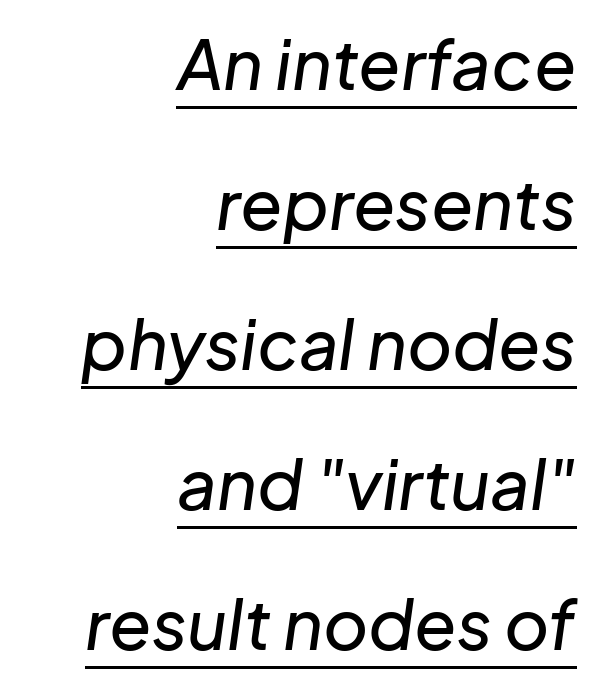
The image shows 69 px text type, italic (leaning right); set right-aligned, loose line spacing (2.03x), normal letter spacing, underlined; low stroke contrast and a medium x-height.
